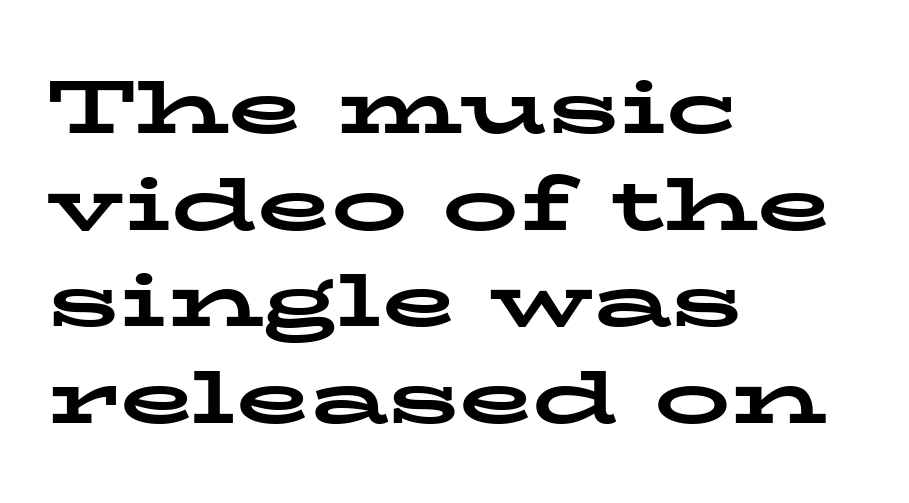
Q: Is the text bold? A: Yes.
Q: Is the text italic (slanted)? A: No, it is upright.
Q: Is the typeface a serif or a sans-serif typeface? A: Serif.
Q: Is the text underlined? A: No.
Q: How is the paragraph aligned? A: Left-aligned.
Q: Is the spacing between letters normal or unusually wide? A: Normal.
Q: Is the spacing between lines tight, normal or loose? A: Normal.
Q: Width (condensed, normal, or wide)? A: Wide.
Q: Stroke contrast? A: Low.
Q: x-height? A: Medium.
Q: Monospaced? A: No.
